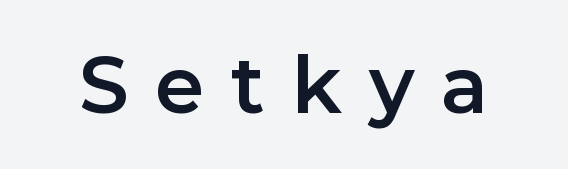
The strip under each line holds only bare page. Unlike italic type, these characters show no tilt at all. Do the characters align in a grid? No, the font is proportional. Characters follow at a spacing far wider than the type designer built in.
